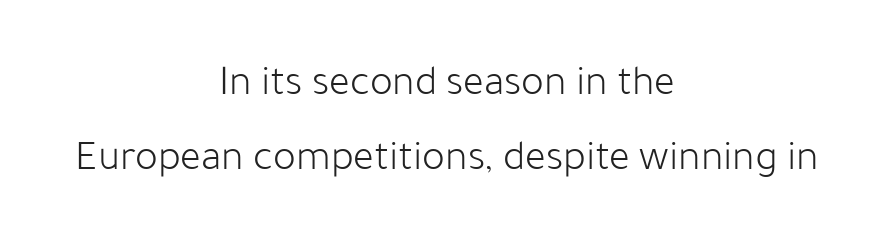
Q: Is the text bold? A: No.
Q: Is the text italic (slanted)? A: No, it is upright.
Q: Is the typeface a serif or a sans-serif typeface? A: Sans-serif.
Q: Is the text underlined? A: No.
Q: How is the paragraph aligned? A: Centered.
Q: Is the spacing between letters normal or unusually wide? A: Normal.
Q: Width (condensed, normal, or wide)? A: Normal.
Q: Stroke contrast? A: Low.
Q: x-height? A: Medium.
Q: Monospaced? A: No.
